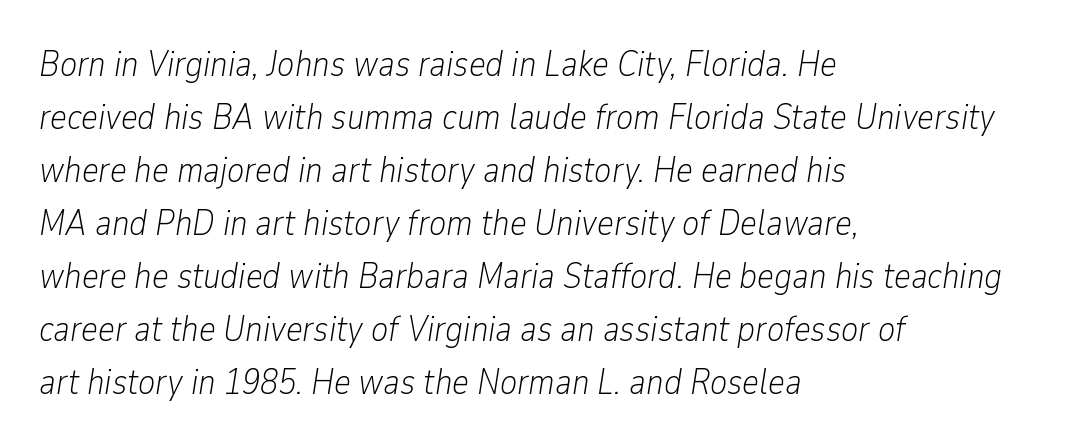
Rule under the text: the space is simply empty. The passage shown leans; its letterforms are oblique. These lines stack with their left ends in a neat column. How are the letters spaced? Ordinarily, with no added tracking. You could not count columns in this text — the font is proportionally spaced.
